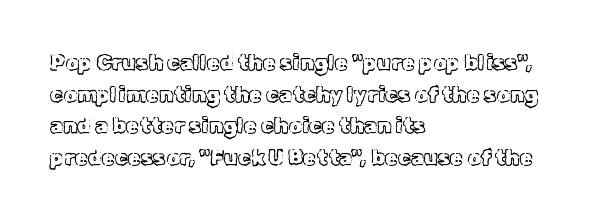
The image shows 21 px text type, upright; set left-aligned, normal line spacing (1.51x), normal letter spacing, not underlined.
